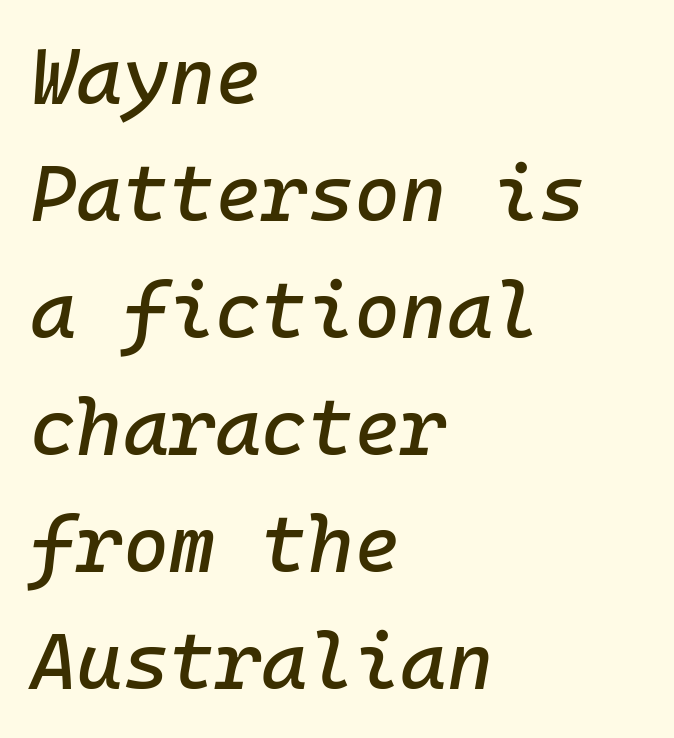
Q: Is the text italic (slanted)? A: Yes, it leans right by about 10 degrees.
Q: Is the text underlined? A: No.
Q: How is the paragraph aligned? A: Left-aligned.
Q: Is the spacing between letters normal or unusually wide? A: Normal.
Q: Is the spacing between lines tight, normal or loose? A: Normal.
Q: Width (condensed, normal, or wide)? A: Normal.
Q: Stroke contrast? A: Low.
Q: x-height? A: Medium.
Q: Monospaced? A: Yes.
